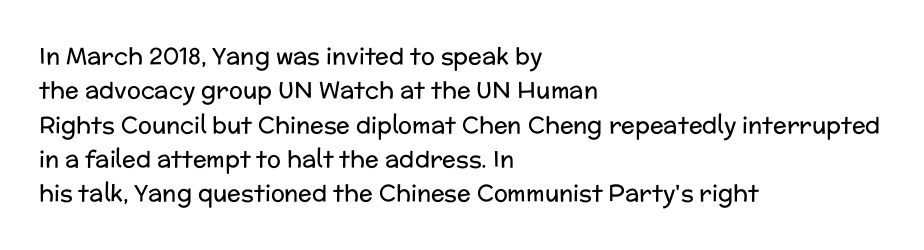
The vertical gap from one line to the next is medium. These lines were composed using upright roman letters. Horizontal alignment here is leftward, the default for most running prose. The gaps between neighbouring characters are ordinary and unremarkable. Weight: regular or lighter.
